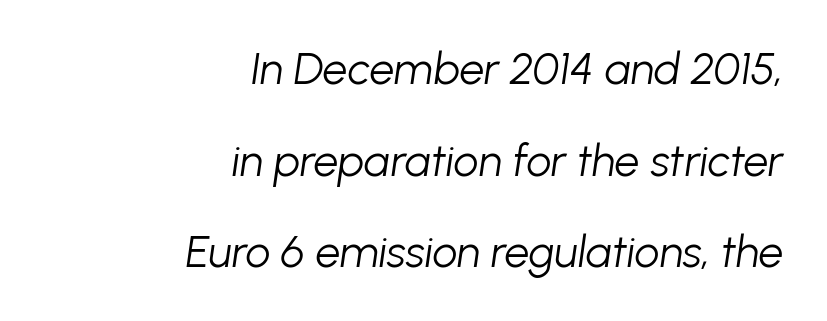
The image shows 44 px light type, italic (leaning right); set right-aligned, loose line spacing (2.08x), normal letter spacing, not underlined; low stroke contrast and a medium x-height.
